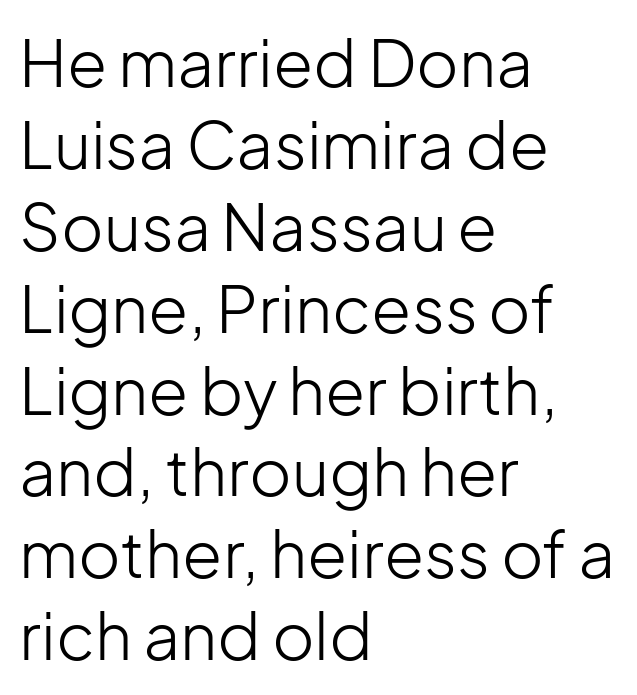
{"serif": "no", "italic": "no", "bold": "no", "weight": "light", "width": "normal", "stroke_contrast": "low", "x_height": "medium", "monospaced": "no", "underline": "no", "align": "left", "line_spacing": "normal", "line_spacing_ratio": 1.26, "letter_spacing": "normal", "letter_spacing_em": 0.0, "glyph_px": 65}
